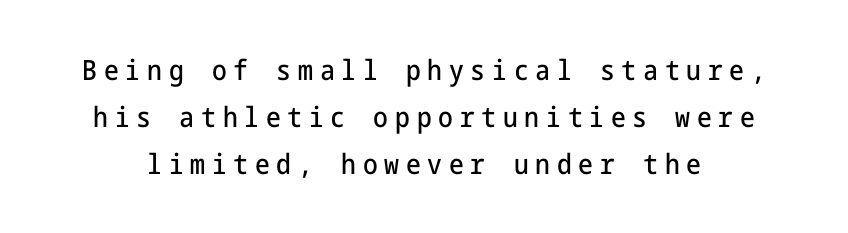
Quick note: interline space is typical. The rendering inserts visible extra space after every character. Upright lettering throughout. The designer went with a sans here, leaving each stem footless.
